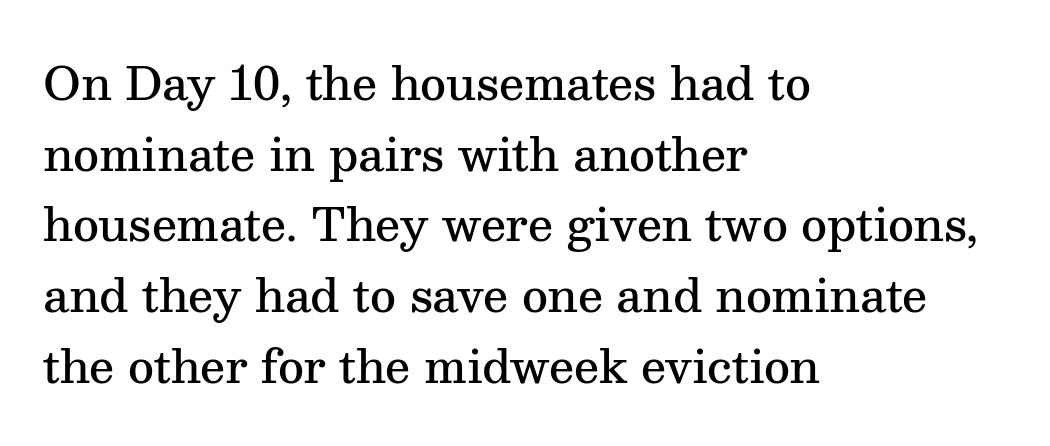
The image shows 45 px semibold serif type, upright; set left-aligned, normal line spacing (1.57x), normal letter spacing, not underlined; medium stroke contrast and a medium x-height.
